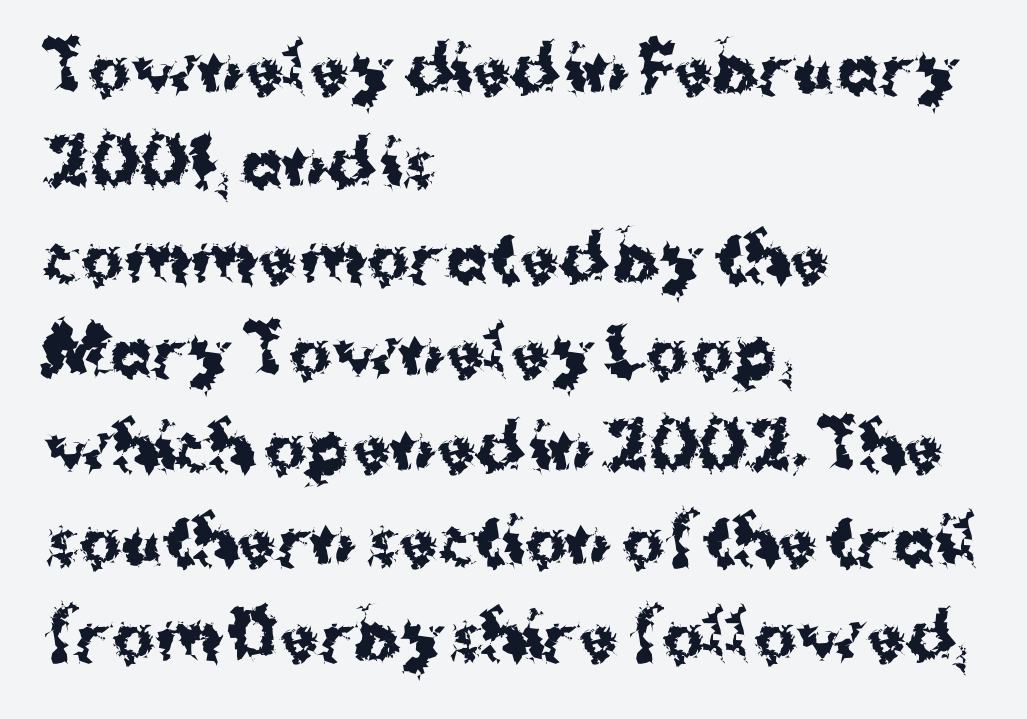
Plain, unruled lines of type. The rendering uses natural spacing where letterforms have individual widths. In terms of leading, this rendering sits right in the middle. Observe the absence of serifs on each vertical stroke in this sample. Weight check: bold — yes, fully. The letters sit at their default tracking, neither squeezed nor spread.
